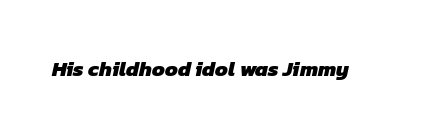
Q: Is the text bold? A: Yes.
Q: Is the text underlined? A: No.
Q: Is the spacing between letters normal or unusually wide? A: Normal.
